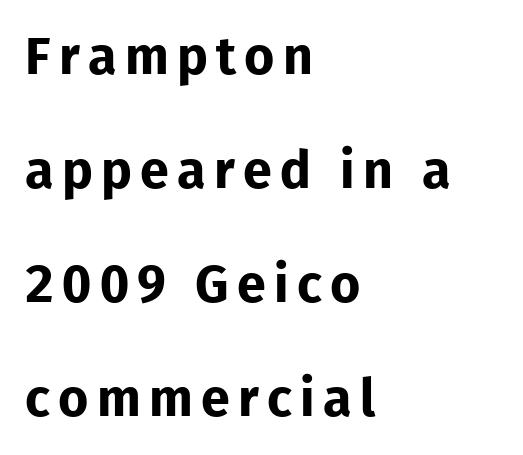
{"serif": "no", "italic": "no", "bold": "yes", "weight": "bold", "width": "normal", "stroke_contrast": "low", "x_height": "medium", "monospaced": "no", "underline": "no", "align": "left", "line_spacing": "loose", "line_spacing_ratio": 2.19, "glyph_px": 52}
